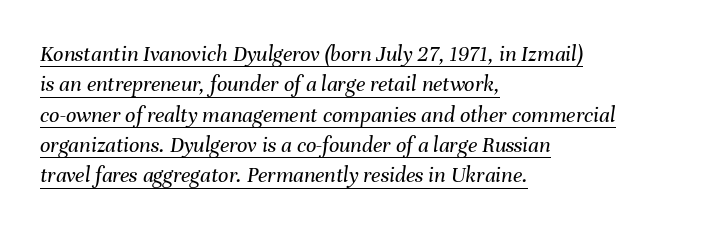
Q: Is the text bold? A: No.
Q: Is the text italic (slanted)? A: Yes, it leans right by about 8 degrees.
Q: Is the text underlined? A: Yes.
Q: How is the paragraph aligned? A: Left-aligned.
Q: Is the spacing between letters normal or unusually wide? A: Normal.
Q: Is the spacing between lines tight, normal or loose? A: Normal.
